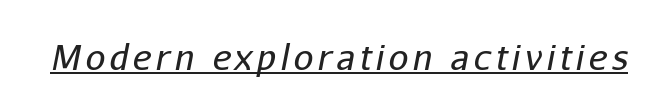
Q: Is the text bold? A: No.
Q: Is the text italic (slanted)? A: Yes, it leans right by about 11 degrees.
Q: Is the text underlined? A: Yes.
Q: Width (condensed, normal, or wide)? A: Normal.
Q: Stroke contrast? A: Low.
Q: x-height? A: Medium.
Q: Monospaced? A: No.
